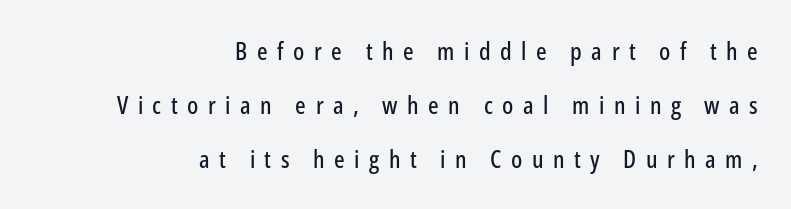
The space beneath each line is pristine and unruled. One glance says open: line gaps are wider than usual. The lettering holds an erect, upright posture throughout. The letterforms stand isolated, each surrounded by extra space. This sample is right-justified, so line beginnings fall wherever the words allow.
